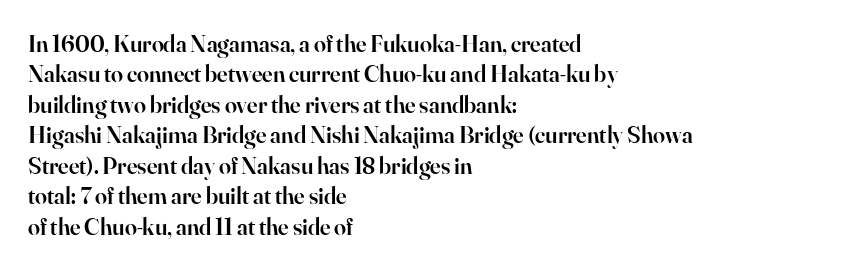
The paragraph shown leans on its left margin. A bit beefed up — I'd call it semibold rather than bold. The area under the type is left untouched. The horizontal fit of the characters is conventional and even. Students, observe: this is what conventionally led text looks like.
